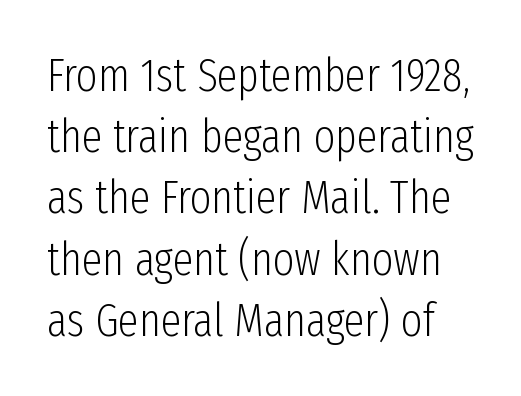
Q: Is the text bold? A: No.
Q: Is the text italic (slanted)? A: No, it is upright.
Q: Is the typeface a serif or a sans-serif typeface? A: Sans-serif.
Q: Is the text underlined? A: No.
Q: Is the spacing between letters normal or unusually wide? A: Normal.
Q: Is the spacing between lines tight, normal or loose? A: Normal.
Q: Width (condensed, normal, or wide)? A: Condensed.
Q: Stroke contrast? A: Low.
Q: x-height? A: Medium.
Q: Monospaced? A: No.
